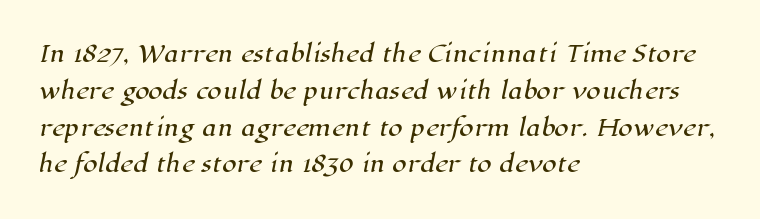
The image shows 23 px text type; set left-aligned, normal line spacing (1.6x), normal letter spacing, not underlined.
